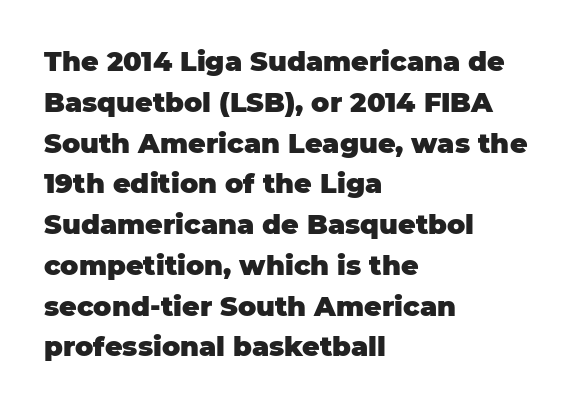
{"italic": "no", "bold": "yes", "underline": "no", "align": "left", "line_spacing": "normal", "line_spacing_ratio": 1.51, "letter_spacing": "normal", "letter_spacing_em": 0.0, "glyph_px": 27}
